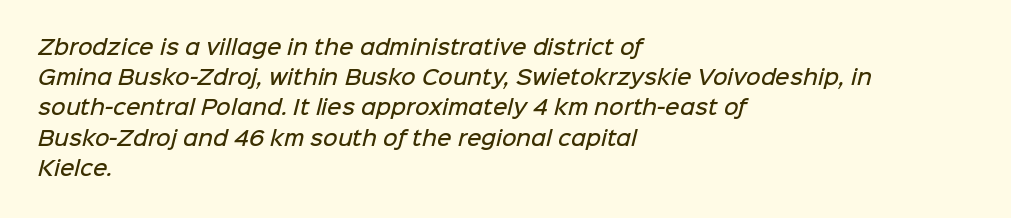
The image shows 20 px text type; set left-aligned, normal line spacing (1.51x), normal letter spacing, not underlined.
